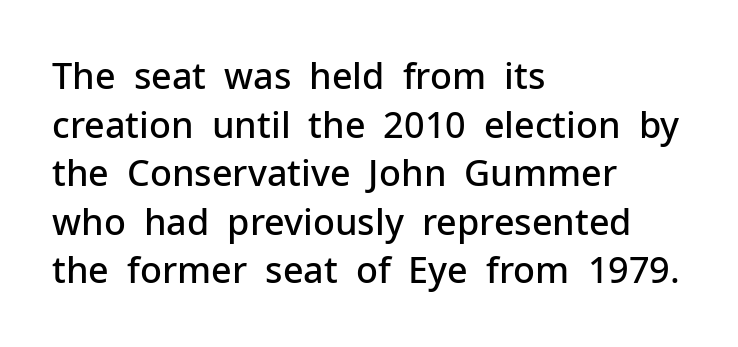
Letters rest on an invisible, unmarked baseline. No italicization has been applied; the sample stays upright. This rendering uses left alignment, leaving the right contour irregular. These lines carry some extra weight — a demibold, not a full bold.
